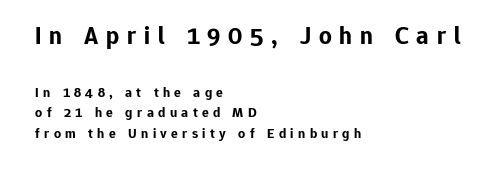
The words here are not underlined. It's the straight-up-and-down kind of type. Regular leading. Compared with typical body copy, the letter spacing here is much looser. Character size in the leading block exceeds that of the trailing block.
